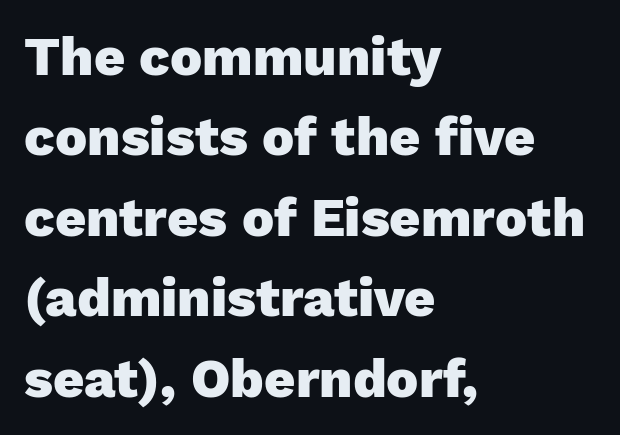
The image shows 54 px heavy sans-serif type, upright; set left-aligned, normal line spacing (1.49x), normal letter spacing, not underlined; low stroke contrast and a medium x-height.
